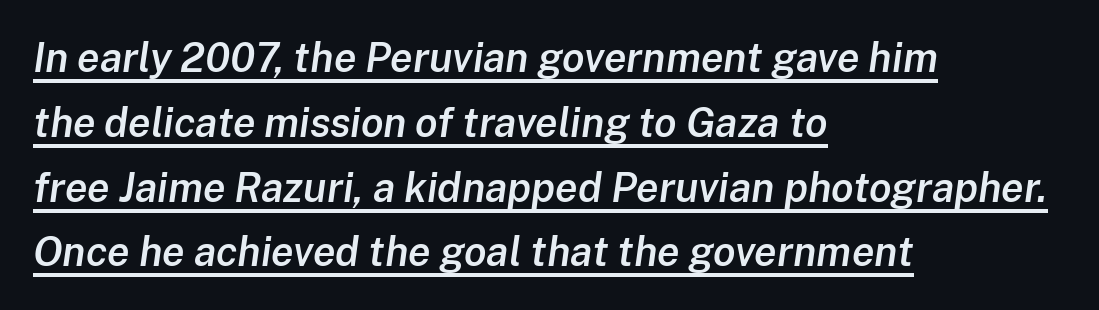
The image shows 41 px semibold type, italic (leaning right); set left-aligned, normal line spacing (1.58x), normal letter spacing, underlined; low stroke contrast and a medium x-height.
